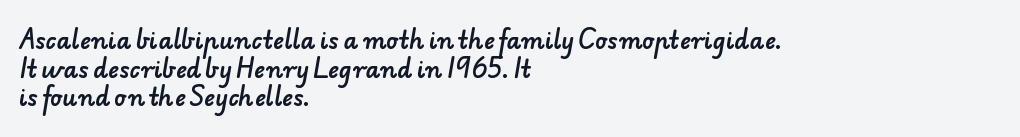
{"underline": "no", "align": "left", "line_spacing_ratio": 1.24, "letter_spacing": "normal", "letter_spacing_em": 0.0, "glyph_px": 23}
